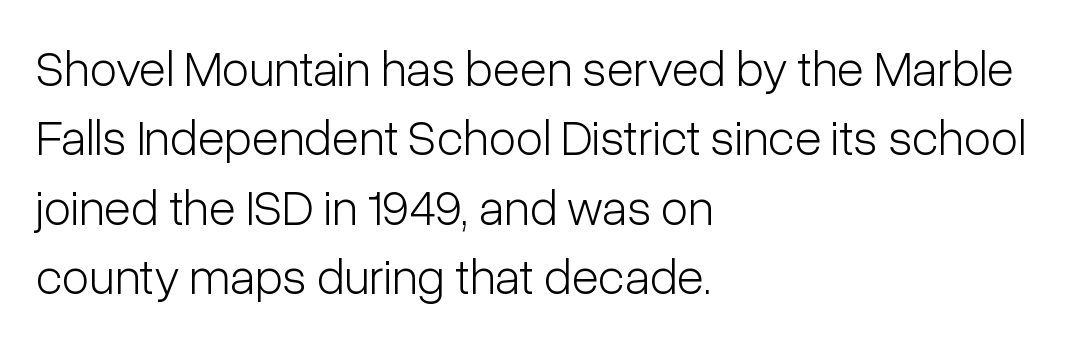
Leading: standard. Nothing unusual about the tracking: characters are spaced as the font intends. The letters advance in unequal steps, a hallmark of proportional type. The characters display no serif detailing; their extremities are plain. Short and long lines alike share a common starting point at left. Descenders hang freely into open space.
